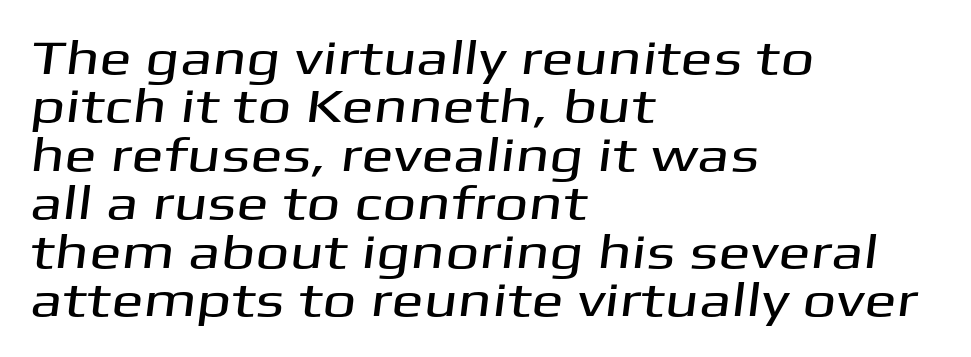
{"serif": "no", "width": "wide", "stroke_contrast": "medium", "x_height": "medium", "monospaced": "no", "underline": "no", "align": "left", "line_spacing": "tight", "line_spacing_ratio": 1.01, "letter_spacing": "normal", "letter_spacing_em": 0.0, "glyph_px": 48}
